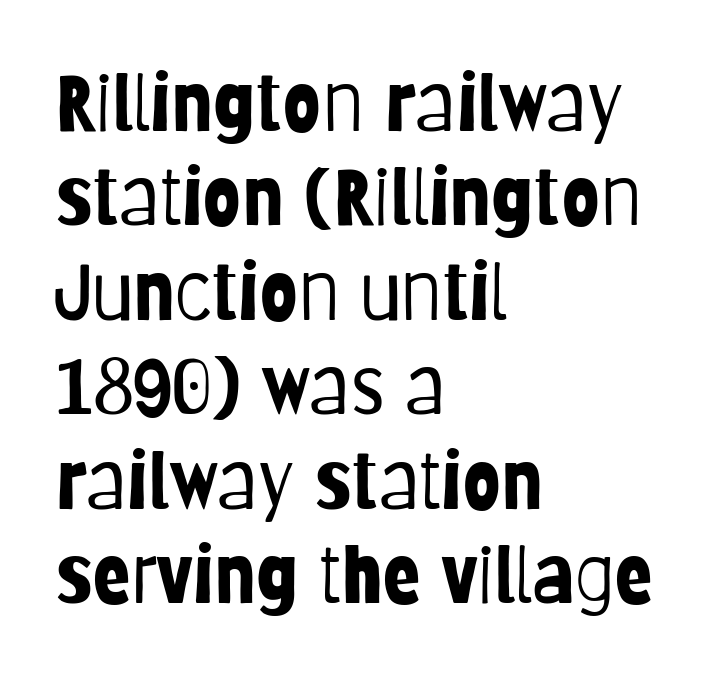
The image shows 78 px light, condensed sans-serif type, upright; set left-aligned, line spacing 1.21x, normal letter spacing, not underlined; low stroke contrast and a large x-height.
